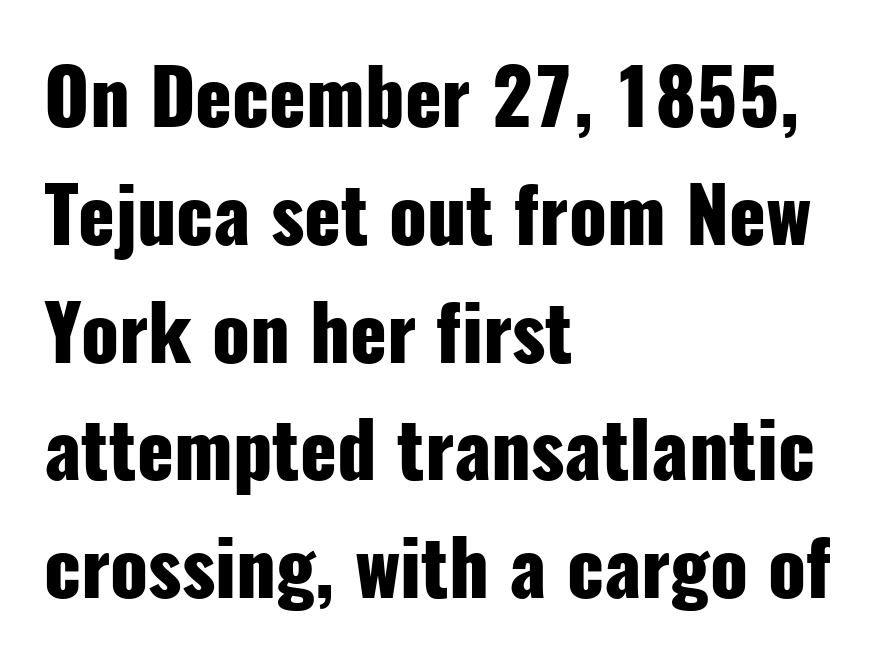
Caption: multi-line text, flush left, ragged right. Observe the absence of serifs on each vertical stroke in this sample. Letter spacing: default. Beneath every word, the page is bare. Weight check: bold — yes, fully.
